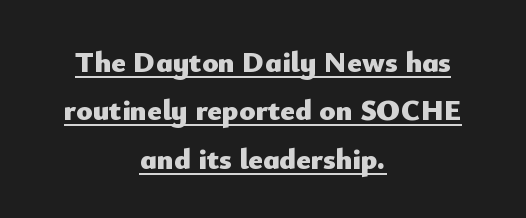
The image shows 30 px heavy sans-serif type, upright; set centered, normal line spacing (1.61x), normal letter spacing, underlined; low stroke contrast and a small x-height.
